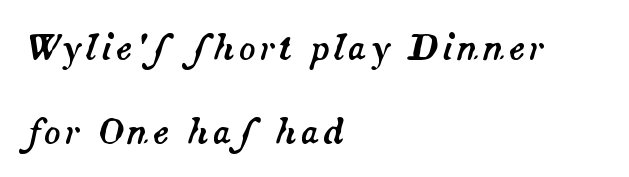
One-word summary of the alignment: left. Does the lettering tilt? It does — this is italic. Here the designer chose a conventional face with non-uniform glyph widths. Anything drawn beneath the words? Only blank space.
